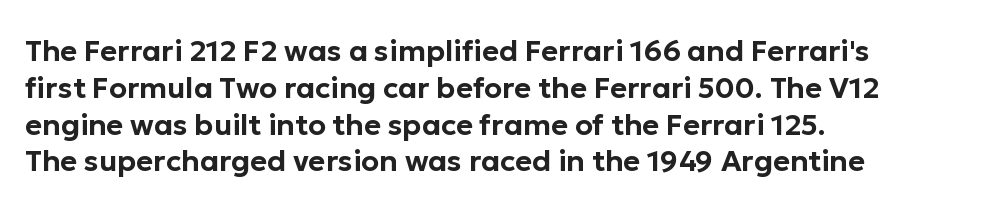
{"serif": "no", "italic": "no", "width": "normal", "stroke_contrast": "low", "x_height": "medium", "monospaced": "no", "underline": "no", "align": "left", "line_spacing": "normal", "line_spacing_ratio": 1.27, "letter_spacing": "normal", "letter_spacing_em": 0.0, "glyph_px": 29}
